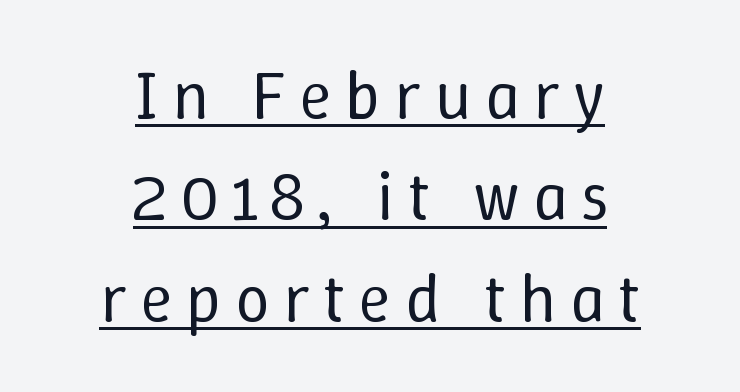
The image shows 69 px regular-weight type, upright; set centered, normal line spacing (1.47x), underlined; low stroke contrast and a medium x-height.
